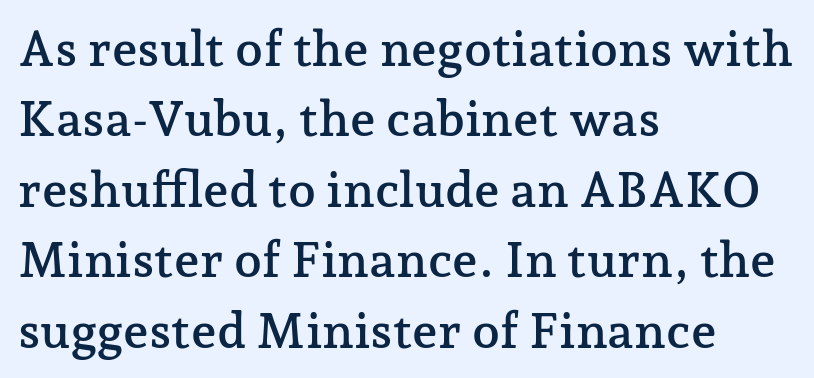
Upright lettering throughout. This rendering leaves character spacing at its baseline value. Horizontal bands of white between lines are of average thickness. Old-style or modern, the face here clearly has serifs.
